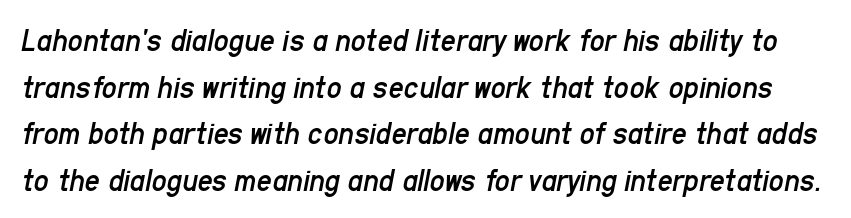
{"italic": "yes", "lean": "right", "slant_degrees": 11, "bold": "no", "weight": "regular", "width": "condensed", "stroke_contrast": "low", "x_height": "medium", "monospaced": "no", "underline": "no", "line_spacing": "normal", "line_spacing_ratio": 1.41, "letter_spacing": "normal", "letter_spacing_em": 0.0, "glyph_px": 33}
